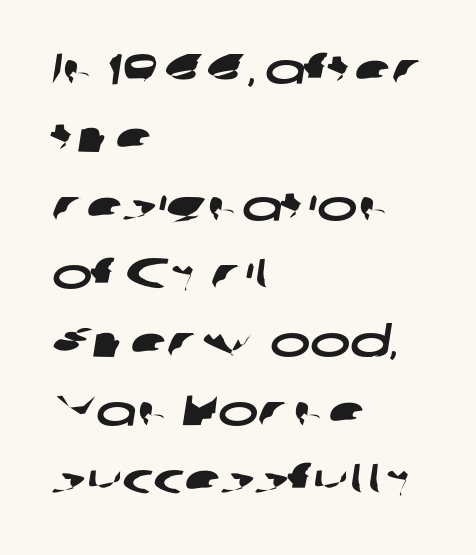
The image shows 43 px wide sans-serif type; set left-aligned, normal line spacing (1.59x), normal letter spacing, not underlined; low stroke contrast and a medium x-height.
